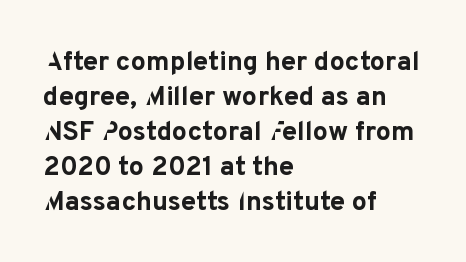
The image shows 27 px bold type, upright; set left-aligned, normal line spacing (1.3x), normal letter spacing, not underlined.
